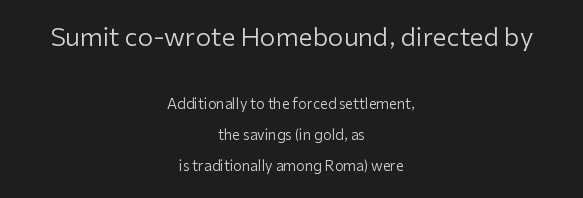
The string is rendered with underlining switched off. Quick note: not italic, upright. Does the leading feel generous? Absolutely, it's lavish. Character size in the leading block exceeds that of the trailing block. These lines keep a tight, regular rhythm from letter to letter. This is not heavy type; no bold has been used.
